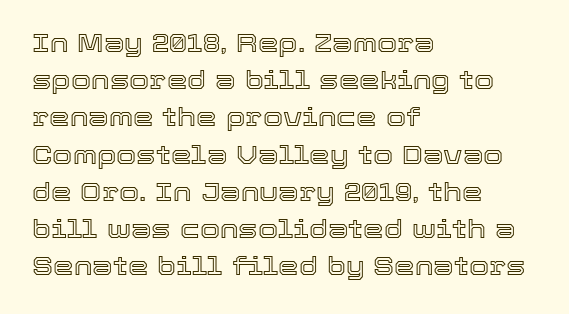
The image shows 26 px text type, upright; set left-aligned, normal line spacing (1.43x), normal letter spacing, not underlined.
